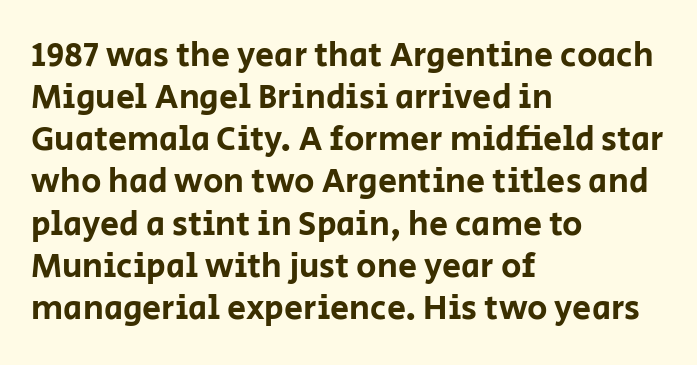
{"serif": "no", "italic": "no", "width": "normal", "stroke_contrast": "low", "x_height": "large", "monospaced": "no", "underline": "no", "align": "left", "line_spacing_ratio": 1.24, "letter_spacing": "normal", "letter_spacing_em": 0.0, "glyph_px": 34}
